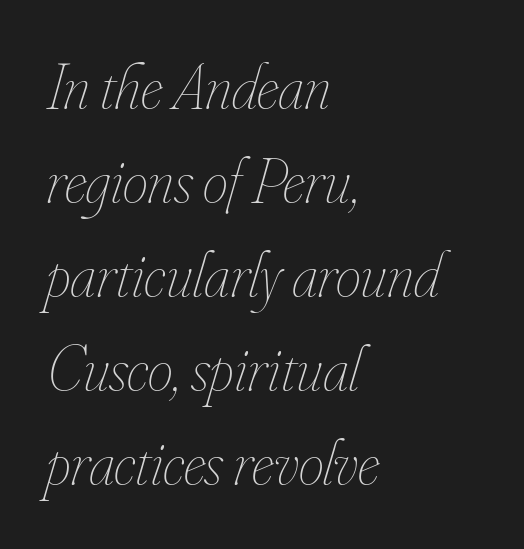
The image shows 64 px thin, condensed type, italic (leaning right); set left-aligned, normal line spacing (1.47x), normal letter spacing, not underlined; low stroke contrast and a small x-height.
